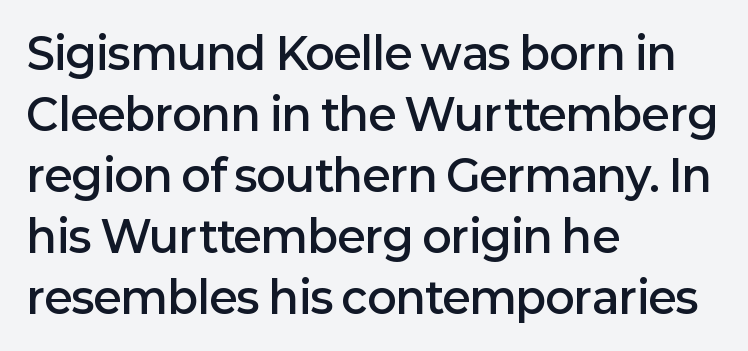
Q: Is the text bold? A: Semi-bold.
Q: Is the text italic (slanted)? A: No, it is upright.
Q: Is the typeface a serif or a sans-serif typeface? A: Sans-serif.
Q: Is the text underlined? A: No.
Q: How is the paragraph aligned? A: Left-aligned.
Q: Is the spacing between letters normal or unusually wide? A: Normal.
Q: Is the spacing between lines tight, normal or loose? A: Normal.
Q: Width (condensed, normal, or wide)? A: Normal.
Q: Stroke contrast? A: Low.
Q: x-height? A: Medium.
Q: Monospaced? A: No.
